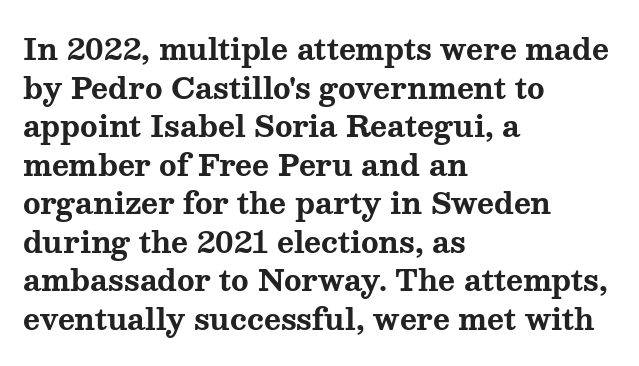
The passage shown is typeset with a serif family. The letterforms sit shoulder to shoulder at normal distance. Posture: upright roman. Baseline-to-baseline distance is the conventional proportion of letter height. All the whitespace from short lines collects on the right.
